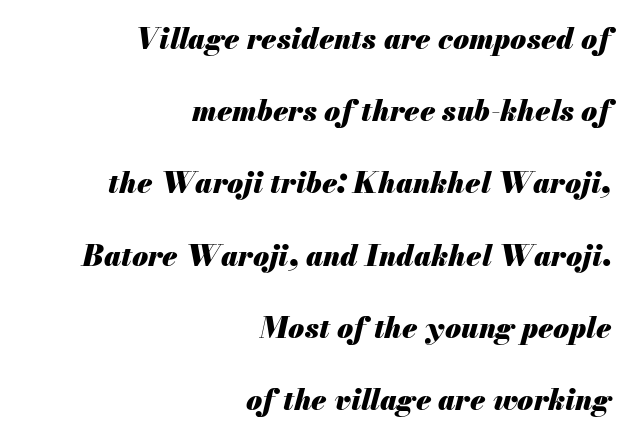
Inter-character spacing is left at the font's built-in metrics. Here the designer chose a conventional face with non-uniform glyph widths. Horizontally, the lines are justified to the trailing edge only. Compared with an ordinary text face, these strokes are far heavier — a full bold. Lines of text with bare space underneath.
